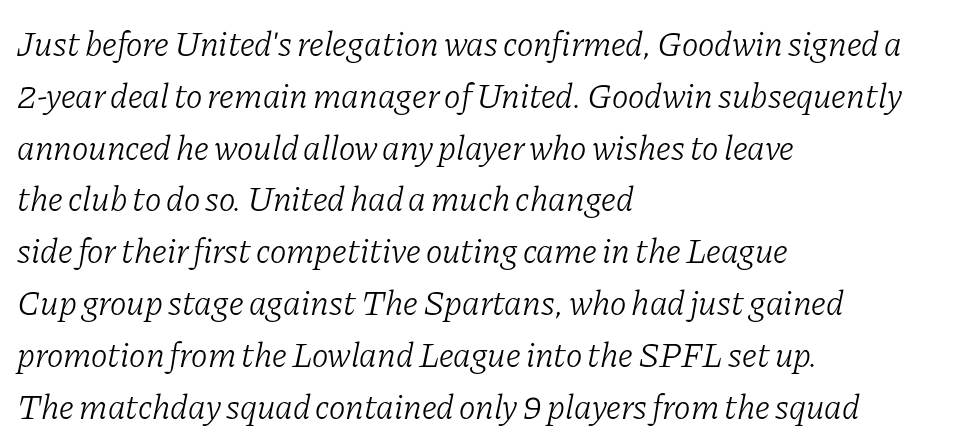
The rendering uses a moderate line-height, typical for paragraphs. Proportional: the letters do not fall into vertical columns. Line beginnings align vertically; line endings do not. Serif or sans? Serif — the stroke terminals have little feet. It's the slanting kind of type.
